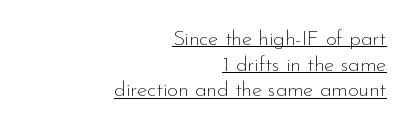
{"italic": "no", "bold": "no", "underline": "yes", "align": "right", "line_spacing_ratio": 1.22, "letter_spacing": "normal", "letter_spacing_em": 0.0, "glyph_px": 21}
